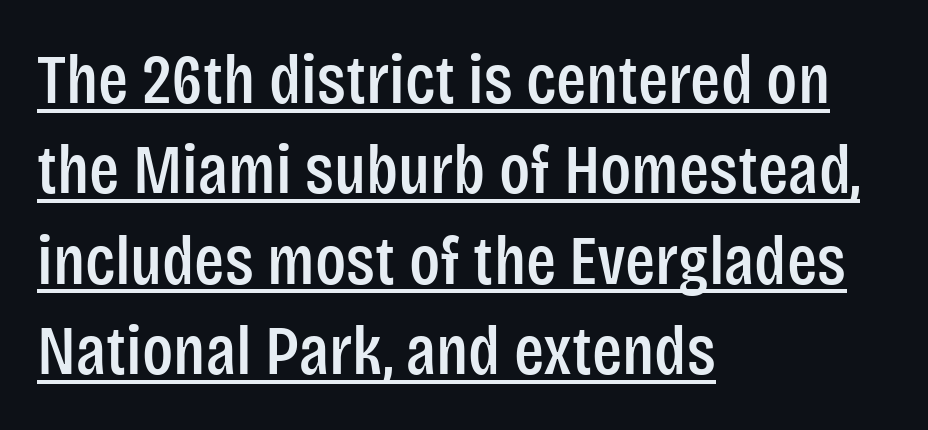
{"serif": "no", "italic": "no", "width": "condensed", "stroke_contrast": "low", "x_height": "large", "monospaced": "no", "underline": "yes", "align": "left", "line_spacing": "normal", "line_spacing_ratio": 1.29, "letter_spacing": "normal", "letter_spacing_em": 0.0, "glyph_px": 70}
